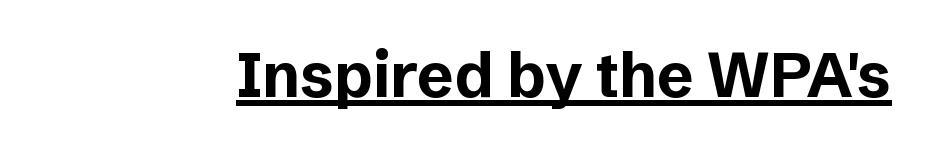
Q: Is the text bold? A: Yes.
Q: Is the text italic (slanted)? A: No, it is upright.
Q: Is the typeface a serif or a sans-serif typeface? A: Sans-serif.
Q: Is the text underlined? A: Yes.
Q: Is the spacing between letters normal or unusually wide? A: Normal.
Q: Width (condensed, normal, or wide)? A: Normal.
Q: Stroke contrast? A: Low.
Q: x-height? A: Medium.
Q: Monospaced? A: No.
